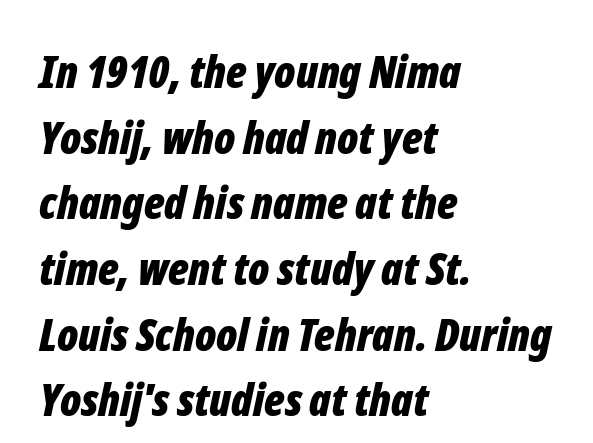
The designer left line spacing at the default. These lines stack with their left ends in a neat column. Is this a fixed-width face? No — the glyphs have proportional, varying widths. The letters are bold, with thick, heavy strokes. Caption: standard tracking, unaltered.
